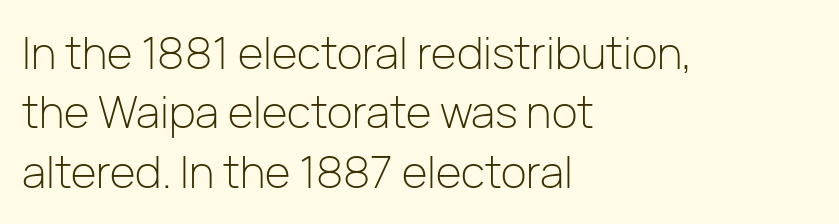
The image shows 44 px light sans-serif type, upright; set left-aligned, normal line spacing (1.35x), normal letter spacing, not underlined; low stroke contrast and a medium x-height.
